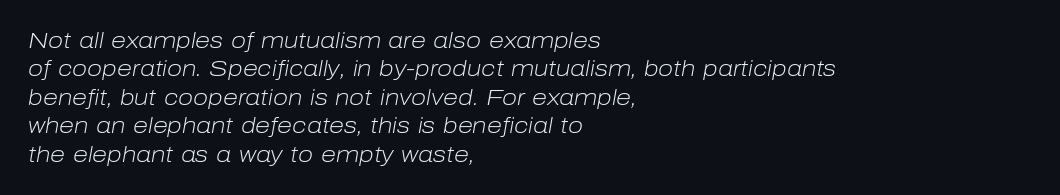
Q: Is the text bold? A: No.
Q: Is the text italic (slanted)? A: Yes, it leans right by about 10 degrees.
Q: Is the text underlined? A: No.
Q: How is the paragraph aligned? A: Left-aligned.
Q: Is the spacing between letters normal or unusually wide? A: Normal.
Q: Is the spacing between lines tight, normal or loose? A: Normal.
